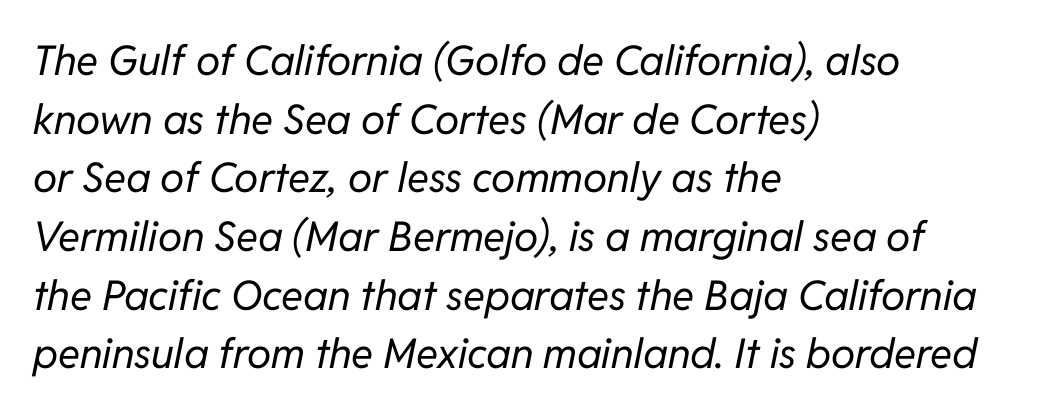
{"italic": "yes", "lean": "right", "slant_degrees": 11, "bold": "no", "weight": "regular", "width": "normal", "stroke_contrast": "low", "x_height": "medium", "monospaced": "no", "underline": "no", "align": "left", "line_spacing": "normal", "line_spacing_ratio": 1.43, "letter_spacing": "normal", "letter_spacing_em": 0.0, "glyph_px": 41}
